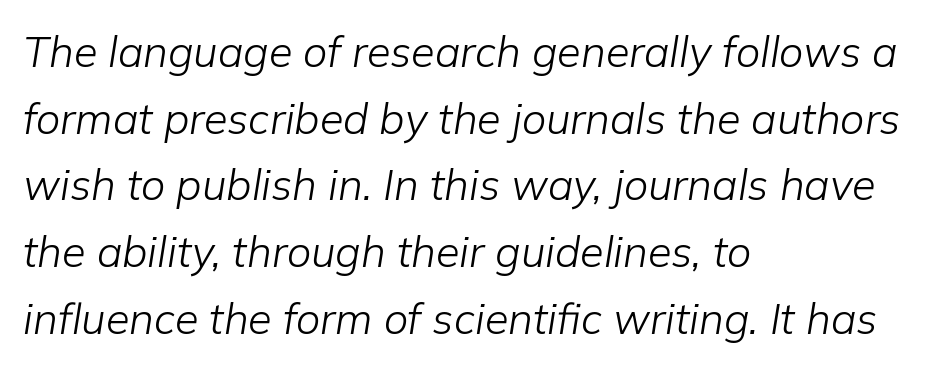
{"italic": "yes", "lean": "right", "slant_degrees": 9, "bold": "no", "weight": "light", "width": "normal", "stroke_contrast": "low", "x_height": "medium", "monospaced": "no", "underline": "no", "align": "left", "line_spacing": "normal", "line_spacing_ratio": 1.55, "letter_spacing": "normal", "letter_spacing_em": 0.0, "glyph_px": 43}
